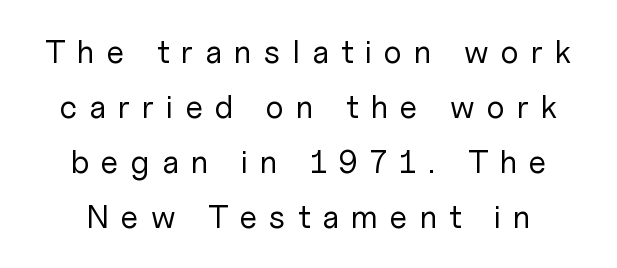
Spacing verdict: proportional, widths tailored to each character. This is the regular roman posture of the typeface. The specimen omits any rule beneath the text block's lines. These lines have a slow, spaced-out rhythm from letter to letter.
